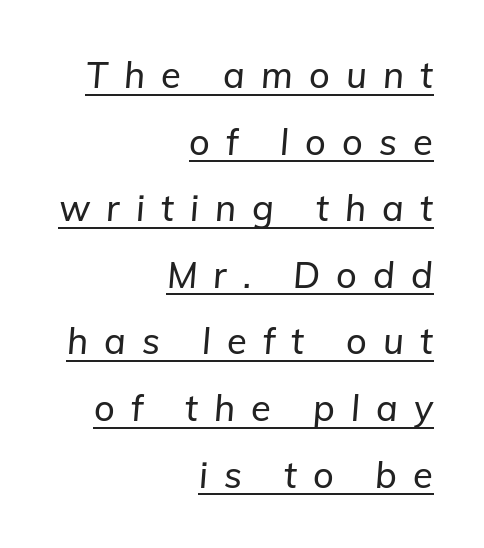
{"italic": "yes", "lean": "right", "slant_degrees": 5, "width": "normal", "stroke_contrast": "low", "x_height": "medium", "monospaced": "no", "underline": "yes", "align": "right", "line_spacing_ratio": 1.85, "letter_spacing": "wide", "letter_spacing_em": 0.45, "glyph_px": 36}
